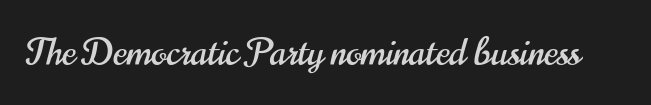
The image shows 37 px condensed sans-serif type; set normal letter spacing, not underlined; high stroke contrast and a small x-height.
